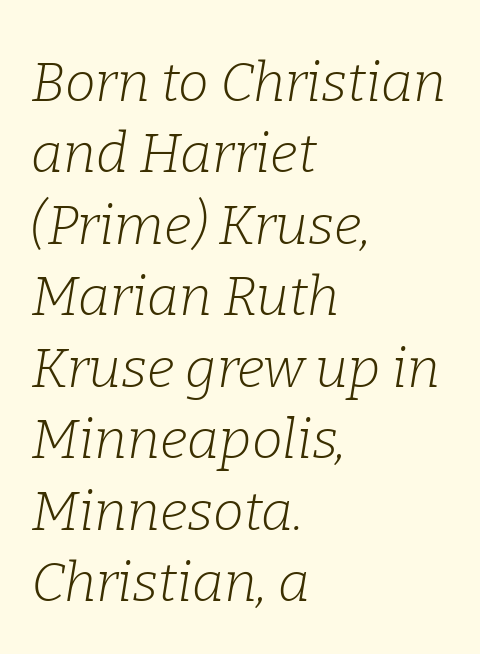
Observe the lean: these are italic letterforms. The glyphs in this specimen are seriffed. Heft: none added — not bold. This rendering features lettering with no underline. The line-height multiplier appears to be the usual default.
